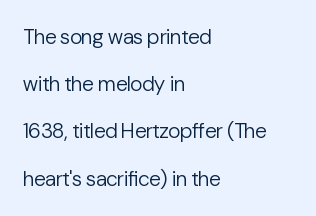
The image shows 21 px text type, upright; set left-aligned, loose line spacing (2.25x), normal letter spacing, not underlined.
